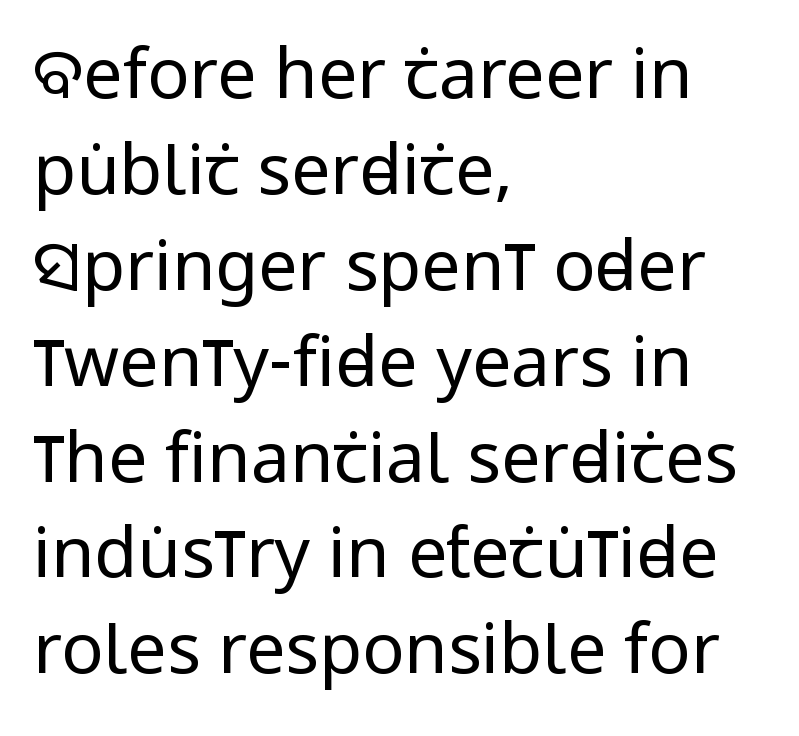
Each new line begins a customary step beneath the previous one. Honestly, there is no underline to notice here at all. The face used here is a sans, in the tradition of grotesques and geometrics. This sample uses plain, unmodified letter spacing. Character widths vary here, with narrow letters taking less room than wide ones. Stems and bowls with no extra thickness — not bold.
